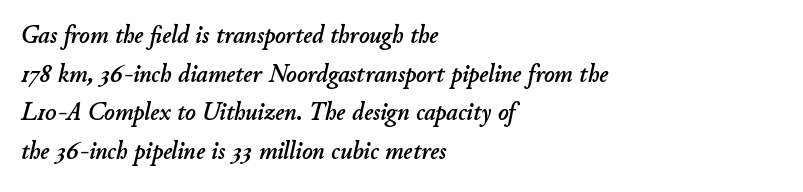
Tracking here is standard; glyphs follow each other at the usual distance. Rows of type keep a routine distance in the vertical direction. The typesetter chose a ragged-right arrangement here. Underline: absent. The axis of the letterforms is tilted away from vertical.
